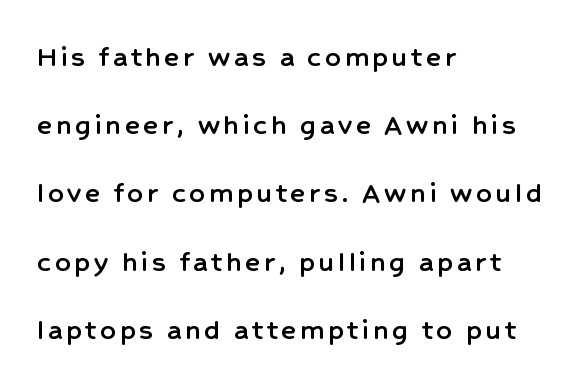
The image shows 31 px sans-serif type, upright; set left-aligned, loose line spacing (2.2x), not underlined; low stroke contrast and a medium x-height.
